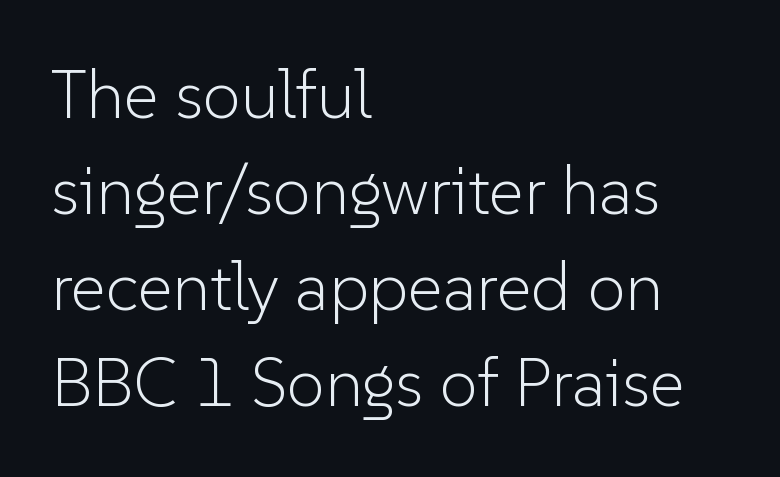
Q: Is the text bold? A: No.
Q: Is the text italic (slanted)? A: No, it is upright.
Q: Is the typeface a serif or a sans-serif typeface? A: Sans-serif.
Q: Is the text underlined? A: No.
Q: How is the paragraph aligned? A: Left-aligned.
Q: Is the spacing between letters normal or unusually wide? A: Normal.
Q: Is the spacing between lines tight, normal or loose? A: Normal.
Q: Width (condensed, normal, or wide)? A: Normal.
Q: Stroke contrast? A: Low.
Q: x-height? A: Medium.
Q: Monospaced? A: No.
